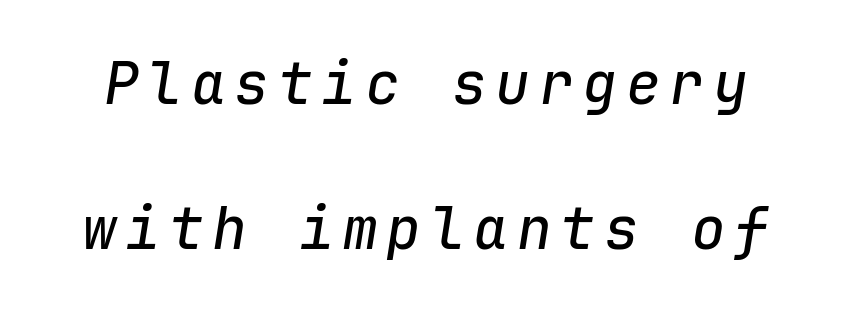
The image shows 58 px text type, italic (leaning right), monospaced; set loose line spacing (2.5x), not underlined; low stroke contrast and a medium x-height.
